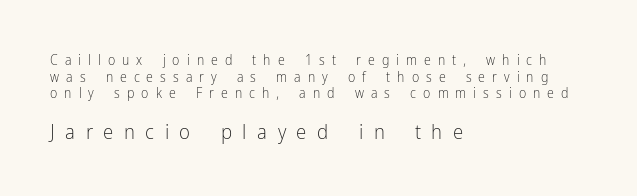
The image shows 21 px text type, upright; set left-aligned, line spacing 1.19x, unusually wide letter spacing (+0.5 em), not underlined; the second (bottom) block is 1.5x larger.
